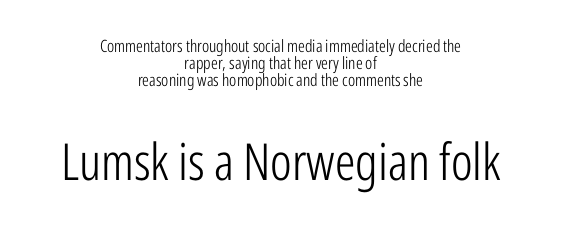
Q: Is the text bold? A: No.
Q: Is the text italic (slanted)? A: No, it is upright.
Q: Is the typeface a serif or a sans-serif typeface? A: Sans-serif.
Q: Is the text underlined? A: No.
Q: How is the paragraph aligned? A: Centered.
Q: Is the spacing between letters normal or unusually wide? A: Normal.
Q: Is the spacing between lines tight, normal or loose? A: Tight.
Q: Which block of text is set in a larger size, the first (top) or the second (bottom)? A: The second (bottom) one.
Q: Width (condensed, normal, or wide)? A: Condensed.
Q: Stroke contrast? A: Low.
Q: x-height? A: Medium.
Q: Monospaced? A: No.
